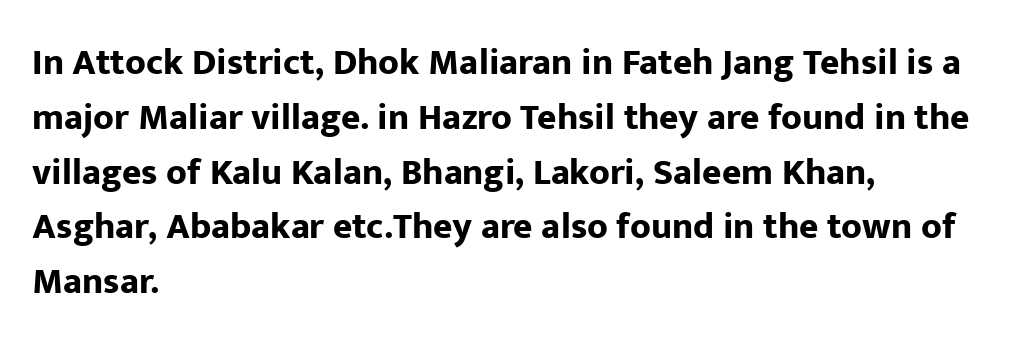
Q: Is the text bold? A: Yes.
Q: Is the text italic (slanted)? A: No, it is upright.
Q: Is the typeface a serif or a sans-serif typeface? A: Sans-serif.
Q: Is the text underlined? A: No.
Q: How is the paragraph aligned? A: Left-aligned.
Q: Is the spacing between letters normal or unusually wide? A: Normal.
Q: Is the spacing between lines tight, normal or loose? A: Normal.
Q: Width (condensed, normal, or wide)? A: Normal.
Q: Stroke contrast? A: Low.
Q: x-height? A: Medium.
Q: Monospaced? A: No.
